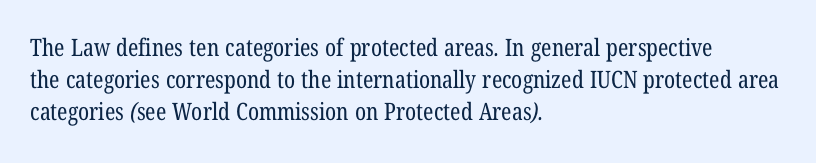
The image shows 24 px text type; set left-aligned, normal line spacing (1.34x), normal letter spacing, not underlined.
